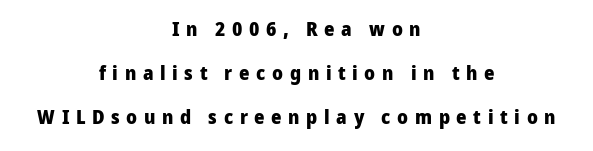
The text block is weighted toward neither margin, spreading evenly from the middle. Notice the wide empty band between every row — that's loose leading. A bare baseline throughout the passage. I'd describe the lettering as bold — thick and assertive.
